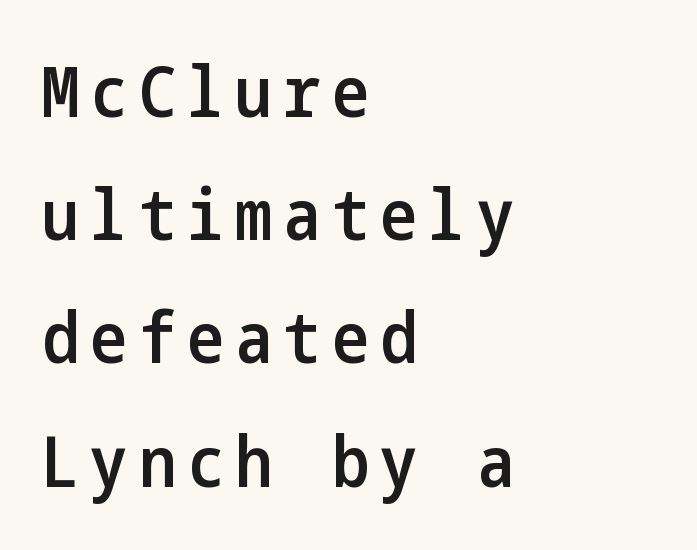
The glyphs in this specimen are sans serif. The typesetting leans somewhat heavy: a semibold. Does the copy run flush right? No — it runs flush left. The string is rendered with underlining switched off.
